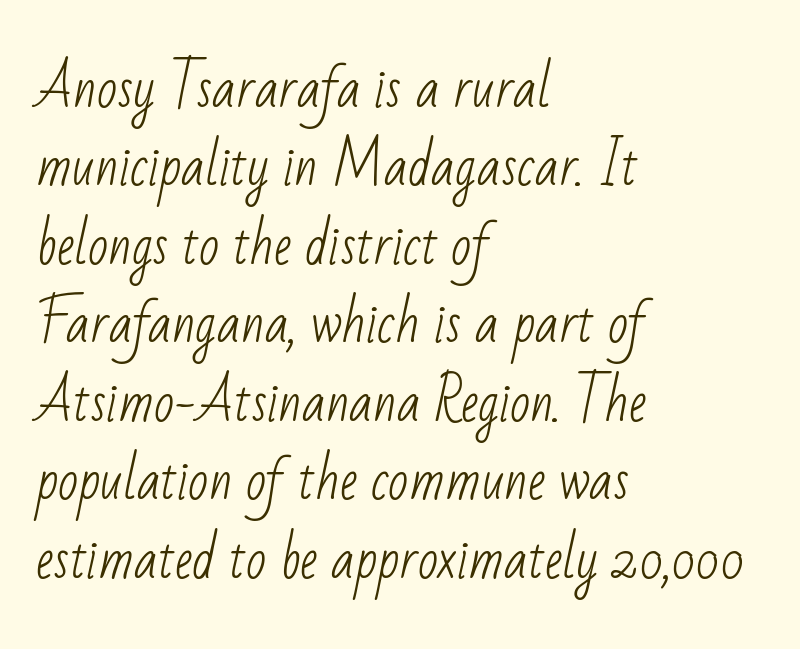
The image shows 53 px light, condensed sans-serif type; set left-aligned, normal line spacing (1.48x), normal letter spacing, not underlined; low stroke contrast and a small x-height.
